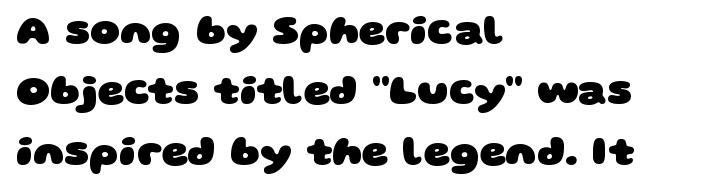
Q: Is the text bold? A: Yes.
Q: Is the typeface a serif or a sans-serif typeface? A: Sans-serif.
Q: Is the text underlined? A: No.
Q: How is the paragraph aligned? A: Left-aligned.
Q: Is the spacing between letters normal or unusually wide? A: Normal.
Q: Is the spacing between lines tight, normal or loose? A: Normal.
Q: Width (condensed, normal, or wide)? A: Wide.
Q: Stroke contrast? A: Low.
Q: x-height? A: Large.
Q: Monospaced? A: No.
